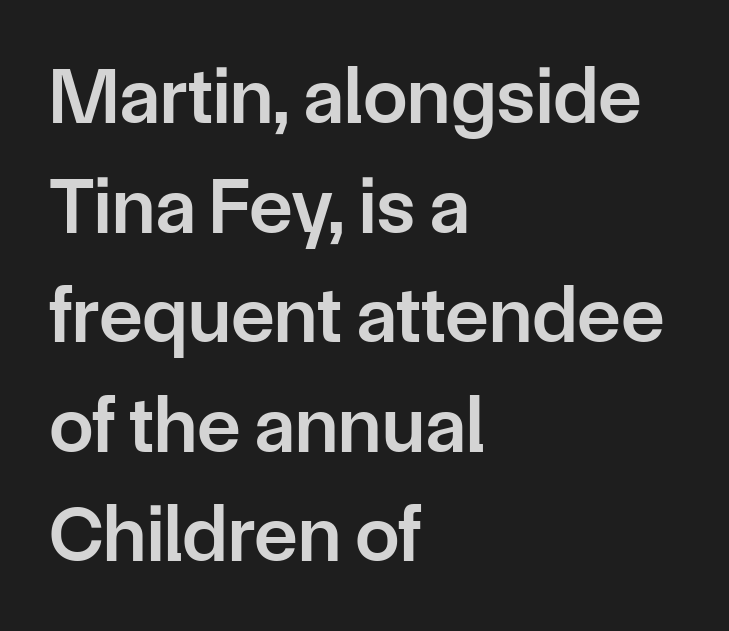
Observe the ordinary spacing: letters are neighbours, not strangers. Proportional: the letters do not fall into vertical columns. Is this a sans? Yes — the strokes have no serifs. The string is rendered with underlining switched off. Baseline-to-baseline distance is the conventional proportion of letter height. Where is the straight margin? On the left.
